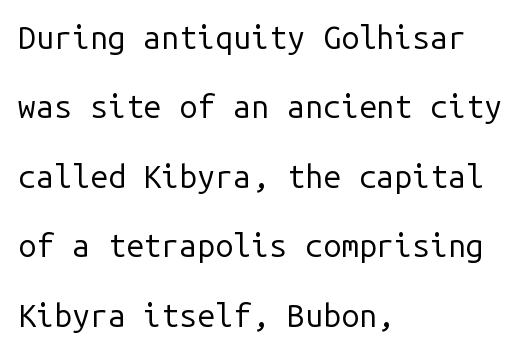
What kind of face is this? One without serifs — a sans. Ordinary non-slanted type is in use. The line texture is even and compact thanks to regular tracking. Monospaced: the letters line up in strict vertical columns. No chunkiness to these letters — they're not bold.
